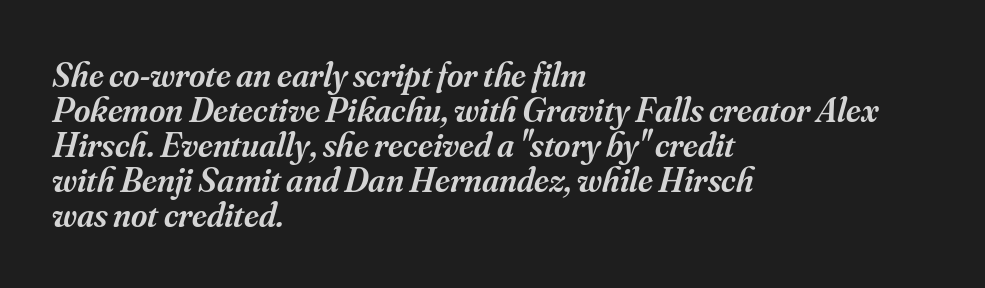
{"serif": "yes", "italic": "yes", "lean": "right", "slant_degrees": 16, "bold": "semi", "weight": "semibold", "width": "normal", "stroke_contrast": "medium", "x_height": "small", "monospaced": "no", "underline": "no", "align": "left", "line_spacing": "tight", "line_spacing_ratio": 1.0, "letter_spacing": "normal", "letter_spacing_em": 0.0, "glyph_px": 35}
